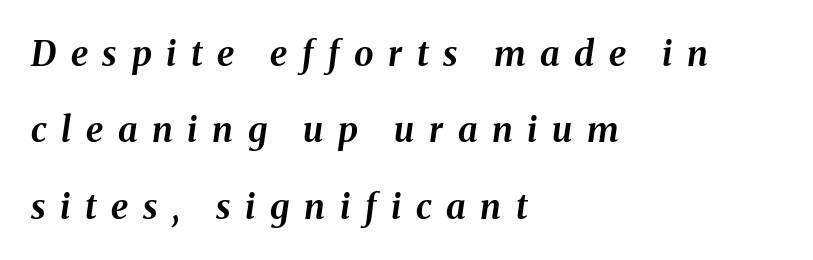
{"italic": "yes", "lean": "right", "slant_degrees": 8, "bold": "yes", "weight": "bold", "width": "normal", "stroke_contrast": "medium", "x_height": "medium", "monospaced": "no", "underline": "no", "align": "left", "line_spacing": "loose", "line_spacing_ratio": 2.18, "letter_spacing": "wide", "letter_spacing_em": 0.42, "glyph_px": 35}
